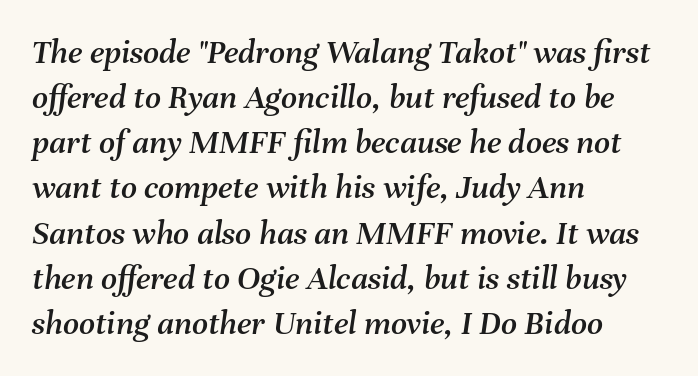
{"italic": "yes", "lean": "right", "slant_degrees": 8, "width": "normal", "stroke_contrast": "medium", "x_height": "medium", "monospaced": "no", "underline": "no", "align": "left", "line_spacing": "normal", "line_spacing_ratio": 1.29, "letter_spacing": "normal", "letter_spacing_em": 0.0, "glyph_px": 35}
